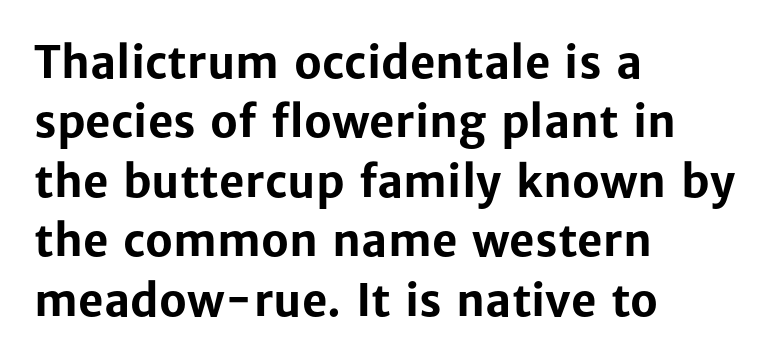
Q: Is the text bold? A: Yes.
Q: Is the text italic (slanted)? A: No, it is upright.
Q: Is the typeface a serif or a sans-serif typeface? A: Sans-serif.
Q: Is the text underlined? A: No.
Q: How is the paragraph aligned? A: Left-aligned.
Q: Is the spacing between letters normal or unusually wide? A: Normal.
Q: Is the spacing between lines tight, normal or loose? A: Normal.
Q: Width (condensed, normal, or wide)? A: Normal.
Q: Stroke contrast? A: Low.
Q: x-height? A: Medium.
Q: Monospaced? A: No.
